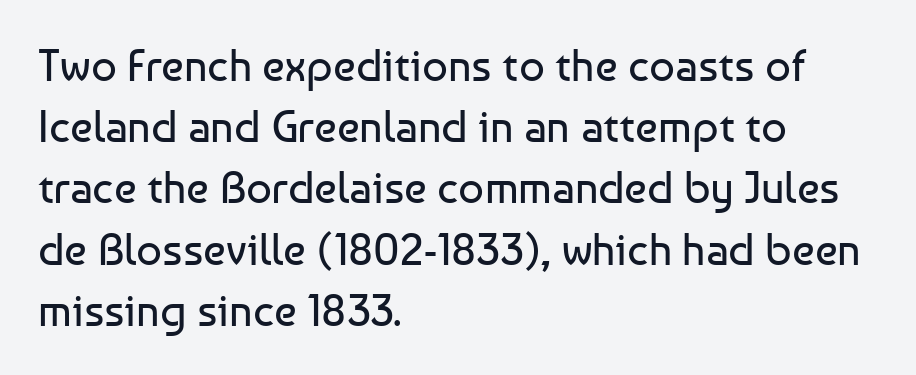
Leading: standard. The line texture is even and compact thanks to regular tracking. No italicization has been applied; the sample stays upright. The foot of each line stays bare and open. The typeface chosen for these lines omits serifs. The letters advance in unequal steps, a hallmark of proportional type.
